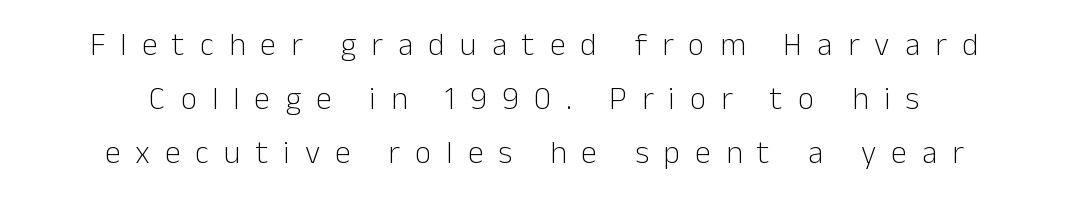
Each letter keeps its own natural width here, so spacing adapts to shape. The weight tops out at a normal text grade. A roman cut, with each character standing at attention. Are there feet on the stems? There aren't — it's a sans. In CSS terms this would be text-align: center. Glance below the letters and you will spot only blank space.
